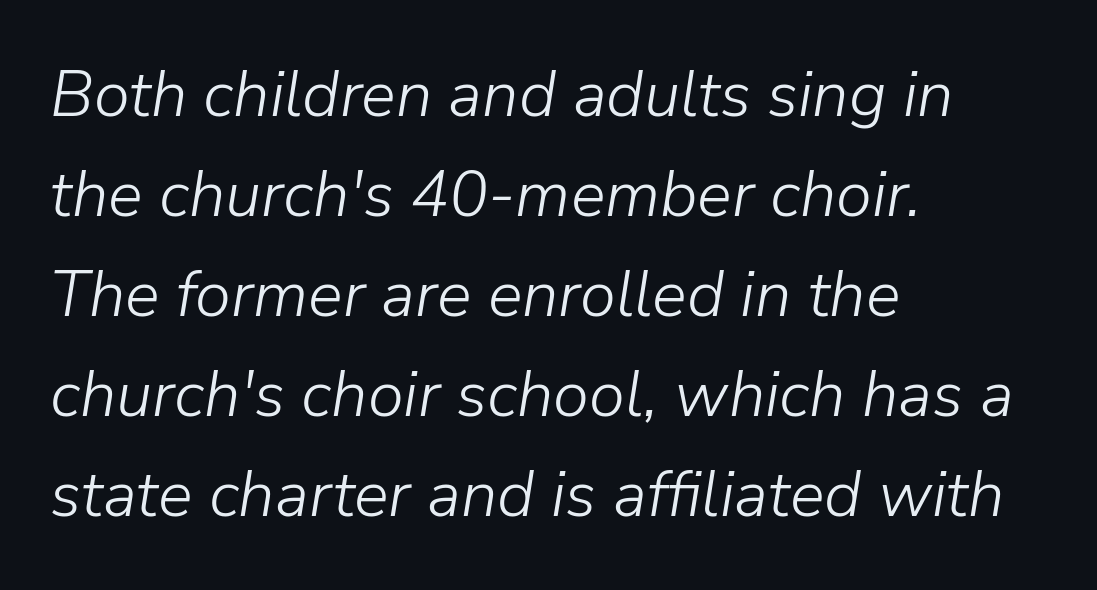
You could not count columns in this text — the font is proportionally spaced. What's the leading like? Ordinary, nothing unusual. Check the space under the baseline: it is left empty. Is the letter spacing exaggerated? No — it looks like the ordinary default. This reads as an unemphasized weight, regular at the heaviest.
